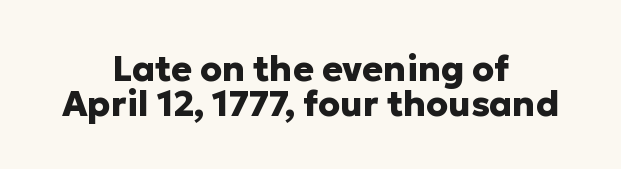
The image shows 35 px heavy sans-serif type, upright; set centered, tight line spacing (1.01x), normal letter spacing, not underlined; low stroke contrast and a medium x-height.
